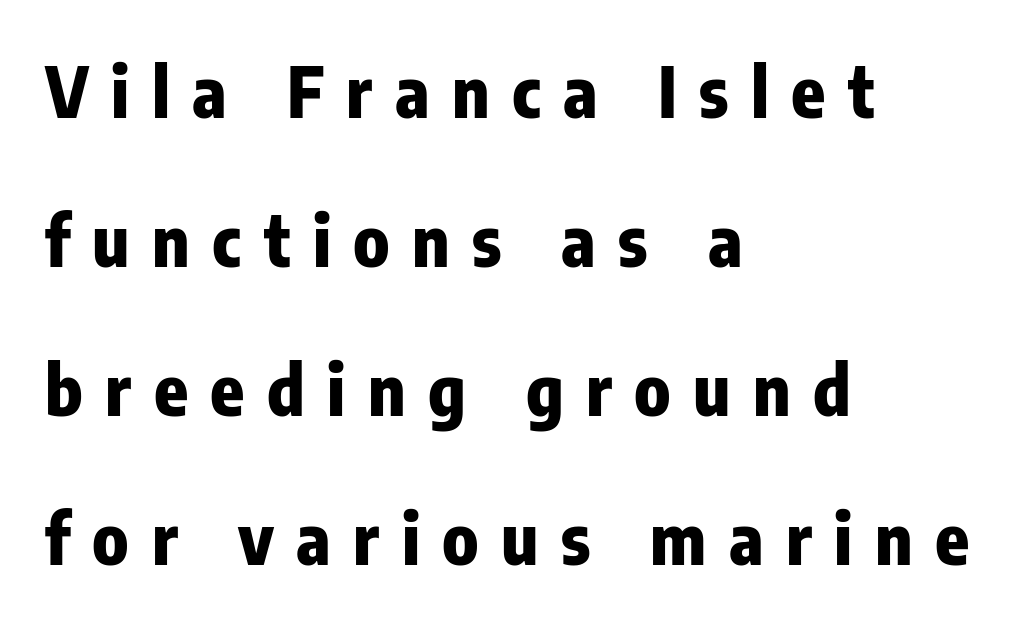
{"serif": "no", "italic": "no", "bold": "yes", "weight": "heavy", "width": "condensed", "stroke_contrast": "low", "x_height": "medium", "monospaced": "no", "underline": "no", "align": "left", "line_spacing": "loose", "line_spacing_ratio": 2.13, "letter_spacing": "wide", "letter_spacing_em": 0.32, "glyph_px": 70}
